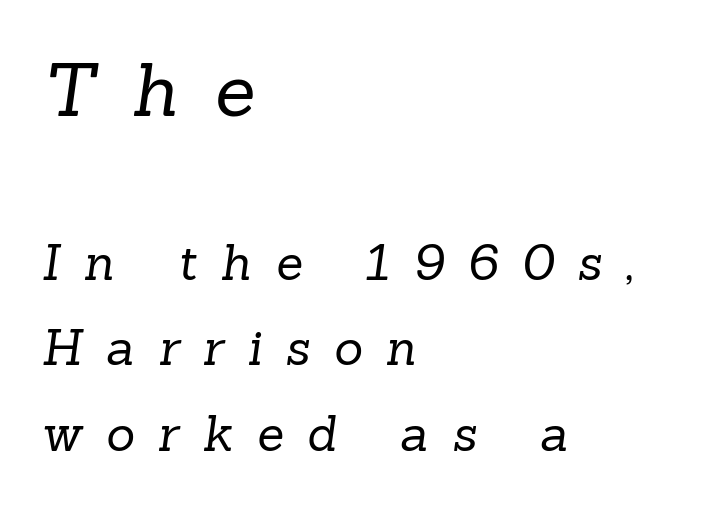
{"serif": "yes", "bold": "no", "weight": "regular", "width": "normal", "stroke_contrast": "low", "x_height": "medium", "monospaced": "no", "underline": "no", "align": "left", "line_spacing_ratio": 1.75, "letter_spacing": "wide", "letter_spacing_em": 0.49, "larger_block": "first", "size_ratio": 1.51, "glyph_px": 74}
